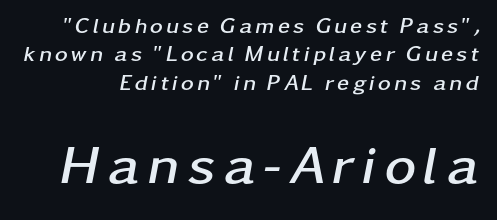
{"italic": "yes", "lean": "right", "slant_degrees": 11, "bold": "yes", "weight": "semibold", "width": "wide", "stroke_contrast": "low", "x_height": "medium", "monospaced": "no", "underline": "no", "line_spacing": "normal", "line_spacing_ratio": 1.29, "larger_block": "second", "size_ratio": 2.45, "glyph_px": 54}
